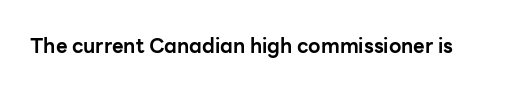
Q: Is the text bold? A: Yes.
Q: Is the text italic (slanted)? A: No, it is upright.
Q: Is the text underlined? A: No.
Q: Is the spacing between letters normal or unusually wide? A: Normal.
